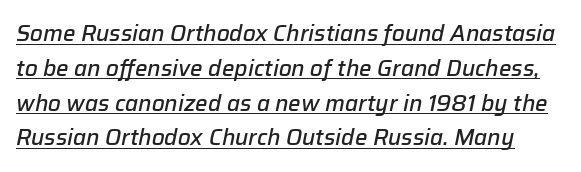
Yep, that's italic — everything's leaning. The letters are semibold — heavier than regular but short of a full bold. Underlining? Definitely there. The face used here is rendered with its standard letterfit.
